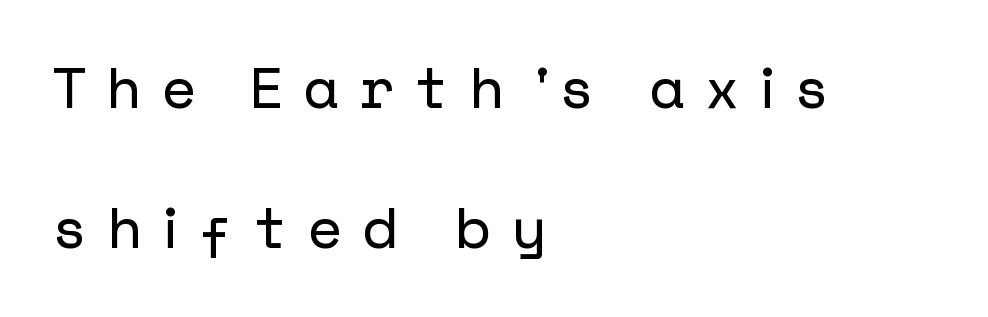
Q: Is the text italic (slanted)? A: No, it is upright.
Q: Is the typeface a serif or a sans-serif typeface? A: Sans-serif.
Q: Is the text underlined? A: No.
Q: How is the paragraph aligned? A: Left-aligned.
Q: Is the spacing between letters normal or unusually wide? A: Unusually wide.
Q: Is the spacing between lines tight, normal or loose? A: Loose.
Q: Width (condensed, normal, or wide)? A: Normal.
Q: Stroke contrast? A: Low.
Q: x-height? A: Medium.
